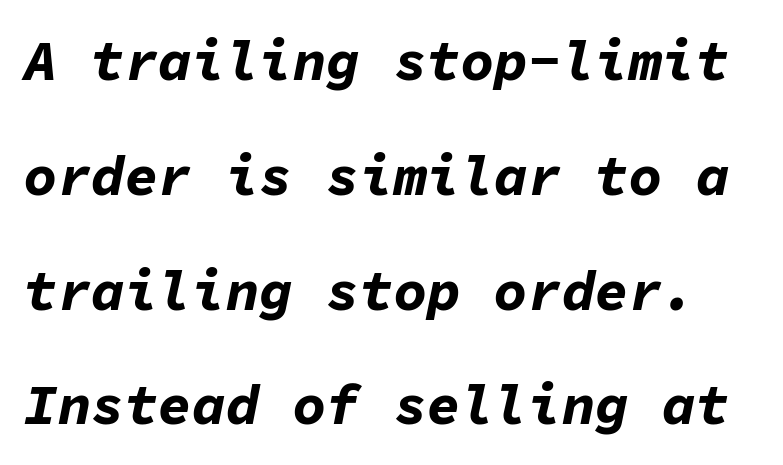
Q: Is the text bold? A: Yes.
Q: Is the text italic (slanted)? A: Yes, it leans right by about 11 degrees.
Q: Is the text underlined? A: No.
Q: Is the spacing between letters normal or unusually wide? A: Normal.
Q: Is the spacing between lines tight, normal or loose? A: Loose.
Q: Width (condensed, normal, or wide)? A: Normal.
Q: Stroke contrast? A: Low.
Q: x-height? A: Medium.
Q: Monospaced? A: Yes.
